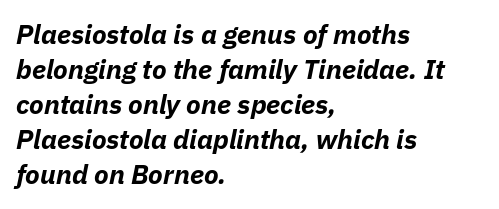
Quick note: underline off. Is the type slanted? Yes — the strokes lean at a clear angle. Compared with typical body copy, the letter spacing here is the same. Line spacing here is normal.
